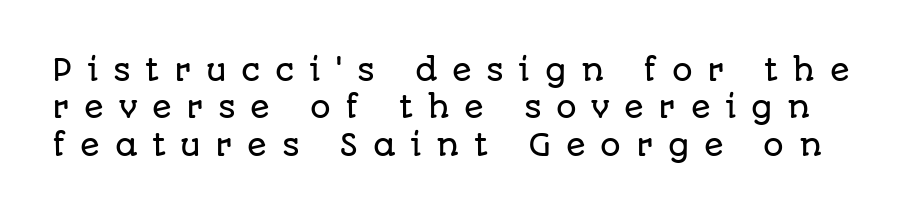
The image shows 29 px sans-serif type, upright; set normal line spacing (1.29x), unusually wide letter spacing (+0.5 em), not underlined; low stroke contrast and a large x-height.
